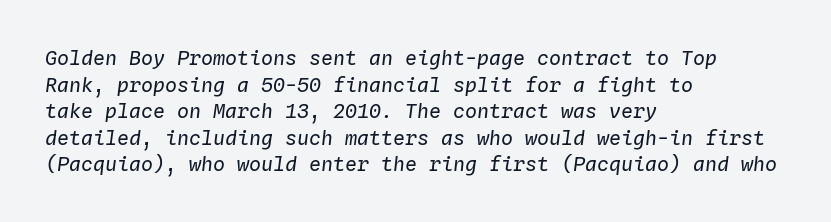
The image shows 20 px text type, italic (leaning right); set left-aligned, normal line spacing (1.33x), normal letter spacing, not underlined.
